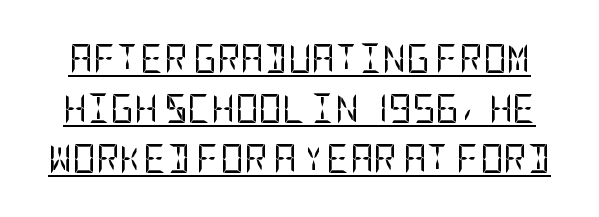
{"serif": "no", "italic": "no", "bold": "no", "weight": "regular", "width": "condensed", "stroke_contrast": "low", "x_height": "large", "underline": "yes", "line_spacing_ratio": 1.72, "letter_spacing": "normal", "letter_spacing_em": 0.0, "glyph_px": 29}
